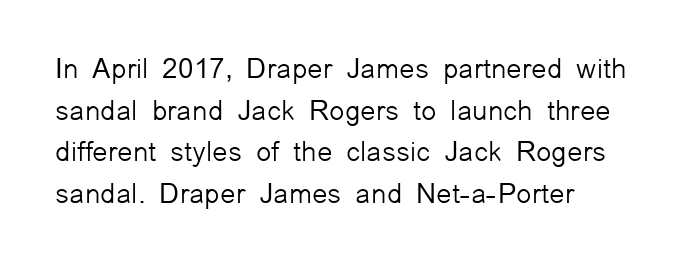
The image shows 28 px light sans-serif type, upright; set left-aligned, normal line spacing (1.49x), normal letter spacing, not underlined; low stroke contrast and a medium x-height.
